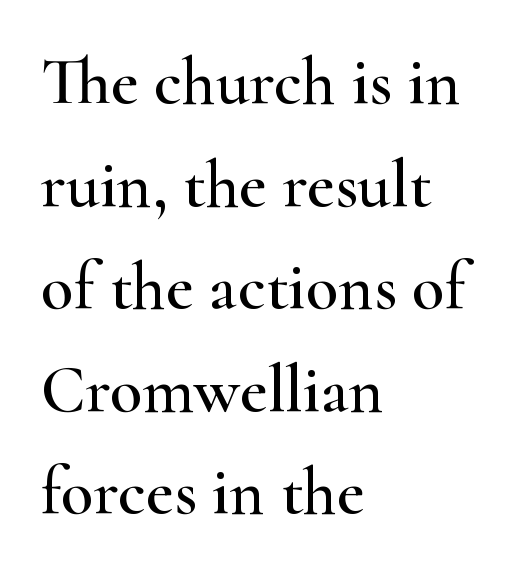
Q: Is the text italic (slanted)? A: No, it is upright.
Q: Is the typeface a serif or a sans-serif typeface? A: Serif.
Q: Is the text underlined? A: No.
Q: How is the paragraph aligned? A: Left-aligned.
Q: Is the spacing between letters normal or unusually wide? A: Normal.
Q: Is the spacing between lines tight, normal or loose? A: Normal.
Q: Width (condensed, normal, or wide)? A: Wide.
Q: Stroke contrast? A: High.
Q: x-height? A: Small.
Q: Monospaced? A: No.
